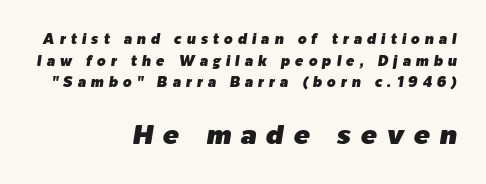
Q: Is the text italic (slanted)? A: Yes, it leans right by about 9 degrees.
Q: Is the text underlined? A: No.
Q: How is the paragraph aligned? A: Right-aligned.
Q: Is the spacing between letters normal or unusually wide? A: Unusually wide.
Q: Is the spacing between lines tight, normal or loose? A: Normal.
Q: Which block of text is set in a larger size, the first (top) or the second (bottom)? A: The second (bottom) one.
